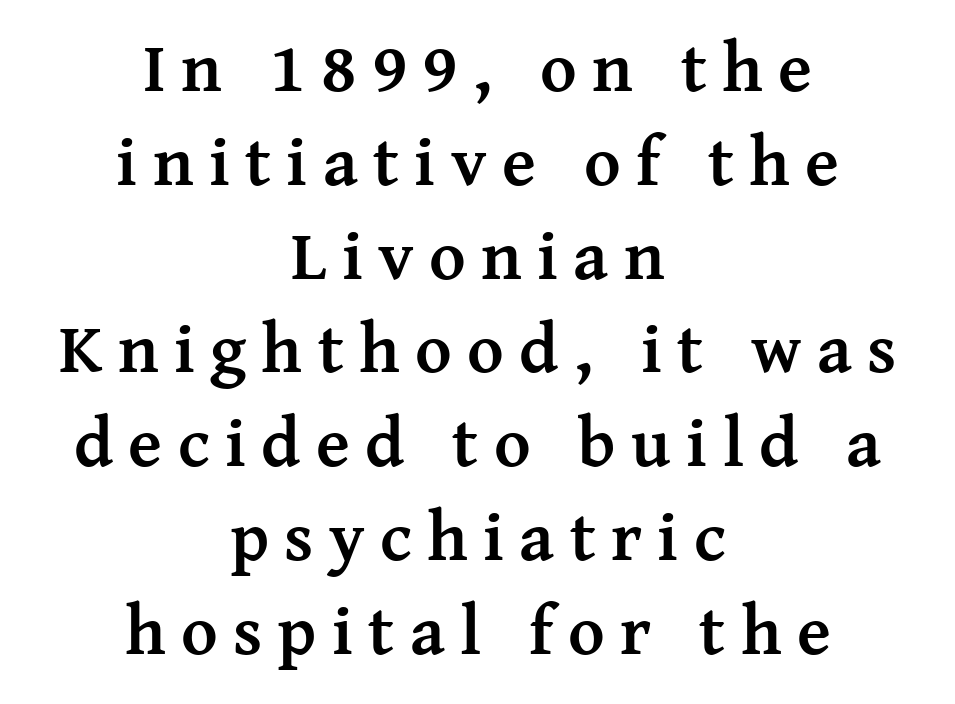
{"serif": "yes", "italic": "no", "bold": "yes", "weight": "semibold", "width": "normal", "stroke_contrast": "medium", "x_height": "medium", "monospaced": "no", "underline": "no", "align": "center", "line_spacing": "normal", "line_spacing_ratio": 1.34, "letter_spacing": "wide", "letter_spacing_em": 0.22, "glyph_px": 70}
